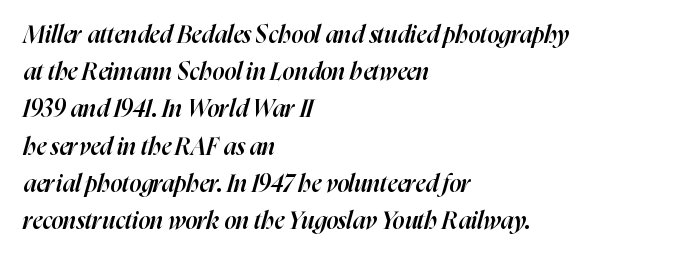
{"italic": "yes", "lean": "right", "slant_degrees": 16, "bold": "semi", "underline": "no", "align": "left", "line_spacing": "normal", "line_spacing_ratio": 1.55, "letter_spacing": "normal", "letter_spacing_em": 0.0, "glyph_px": 24}
